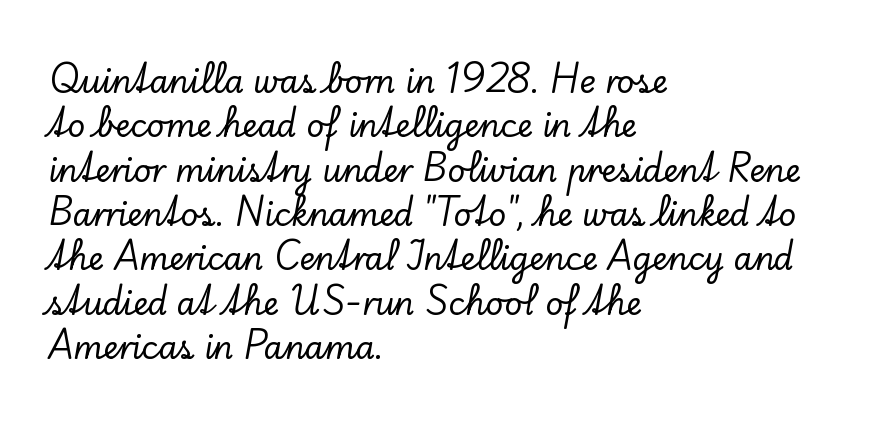
{"serif": "yes", "width": "normal", "stroke_contrast": "low", "x_height": "small", "monospaced": "no", "underline": "no", "align": "left", "line_spacing": "normal", "line_spacing_ratio": 1.43, "letter_spacing": "normal", "letter_spacing_em": 0.0, "glyph_px": 31}
